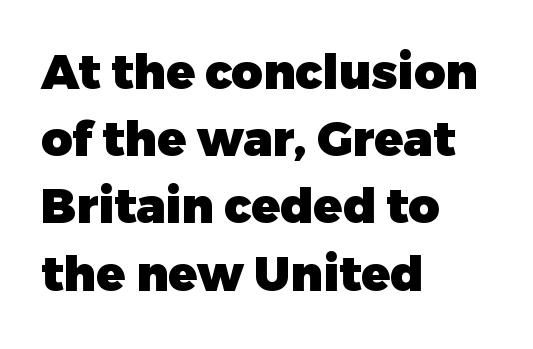
The image shows 48 px heavy sans-serif type, upright; set left-aligned, normal line spacing (1.4x), normal letter spacing, not underlined; low stroke contrast and a medium x-height.
